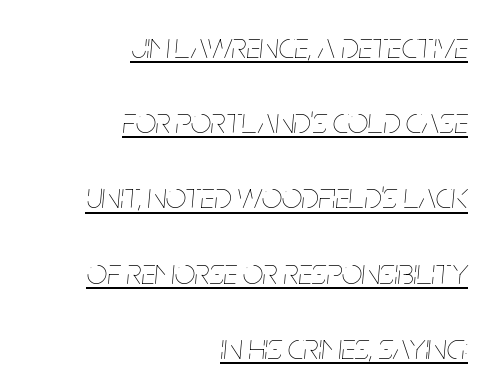
{"italic": "yes", "lean": "right", "slant_degrees": 5, "bold": "no", "weight": "thin", "width": "condensed", "stroke_contrast": "low", "x_height": "large", "monospaced": "no", "underline": "yes", "align": "right", "line_spacing": "loose", "line_spacing_ratio": 2.09, "letter_spacing": "normal", "letter_spacing_em": 0.0, "glyph_px": 36}
